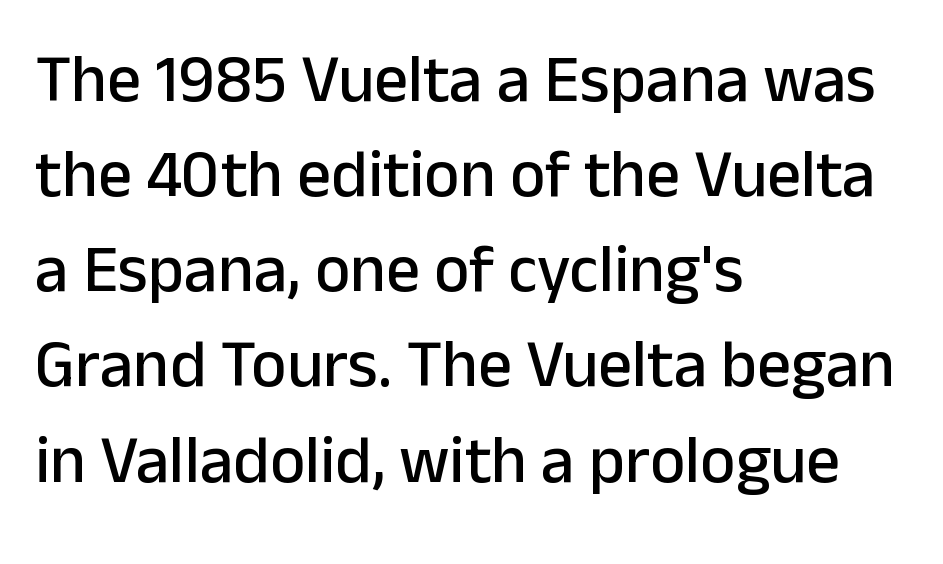
Posture: vertical. Looks like regular typesetting: each glyph gets only the width it needs. Short note: letters normally spaced. Type without underlining.
